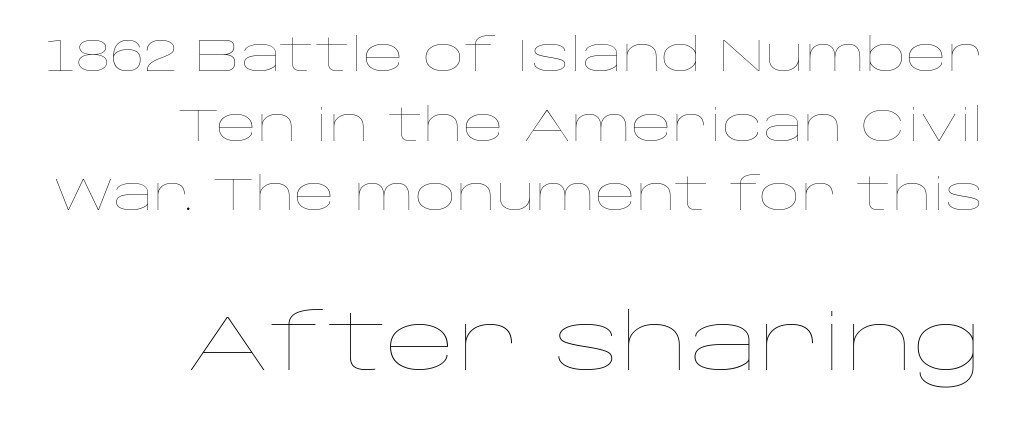
Q: Is the text bold? A: No.
Q: Is the text italic (slanted)? A: No, it is upright.
Q: Is the text underlined? A: No.
Q: Is the spacing between letters normal or unusually wide? A: Normal.
Q: Is the spacing between lines tight, normal or loose? A: Normal.
Q: Which block of text is set in a larger size, the first (top) or the second (bottom)? A: The second (bottom) one.
Q: Width (condensed, normal, or wide)? A: Wide.
Q: Stroke contrast? A: Low.
Q: x-height? A: Large.
Q: Monospaced? A: No.
